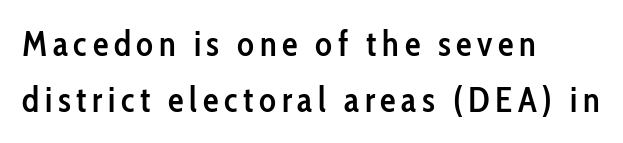
Layout note: lines flush left. Beneath every word, the page is bare. Spacing verdict: proportional, widths tailored to each character. Leading: standard. Look at the stroke-to-counter ratio: somewhat heavy, a semibold.
